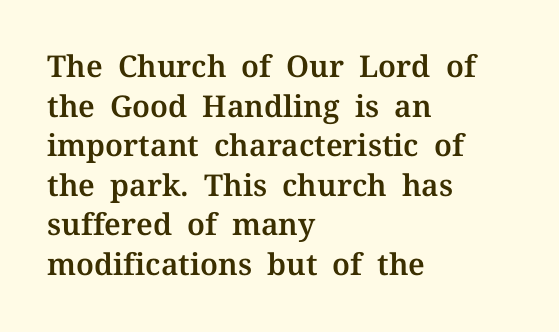
The image shows 30 px serif type, upright; set left-aligned, normal line spacing (1.32x), normal letter spacing, not underlined; medium stroke contrast and a medium x-height.
